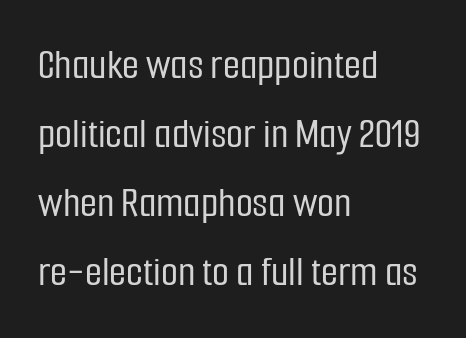
The image shows 44 px condensed sans-serif type, upright; set left-aligned, normal line spacing (1.57x), normal letter spacing, not underlined; low stroke contrast and a medium x-height.
